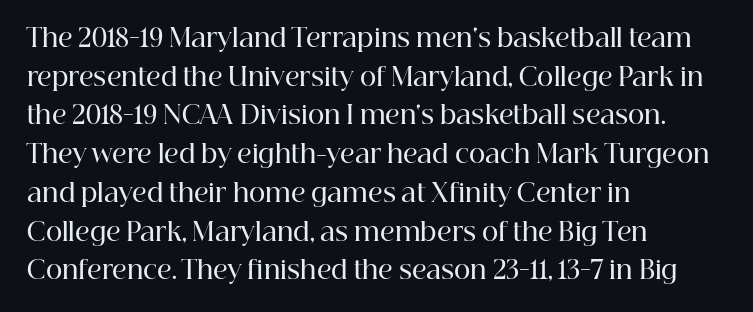
{"italic": "no", "bold": "semi", "underline": "no", "align": "left", "line_spacing": "normal", "line_spacing_ratio": 1.55, "letter_spacing": "normal", "letter_spacing_em": 0.0, "glyph_px": 25}
